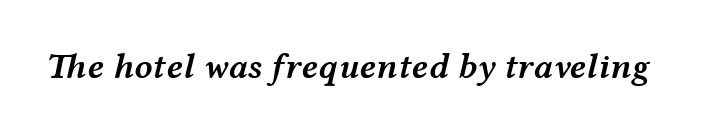
The string is rendered with underlining switched off. Tall strokes in this sample are angled rather than plumb. Letter spacing: default. Character widths vary here, with narrow letters taking less room than wide ones. Firm but not heavy-handed strokes: this text is semibold.
